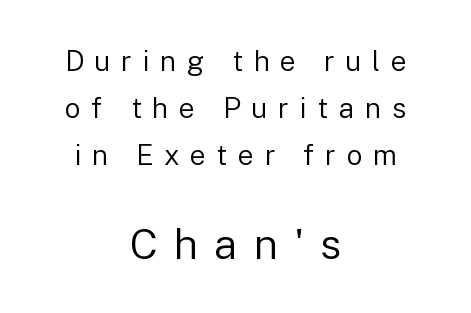
{"serif": "no", "italic": "no", "bold": "no", "weight": "regular", "width": "normal", "stroke_contrast": "low", "x_height": "medium", "monospaced": "no", "underline": "no", "align": "center", "line_spacing": "normal", "line_spacing_ratio": 1.68, "letter_spacing": "wide", "letter_spacing_em": 0.38, "larger_block": "second", "size_ratio": 1.5, "glyph_px": 42}
